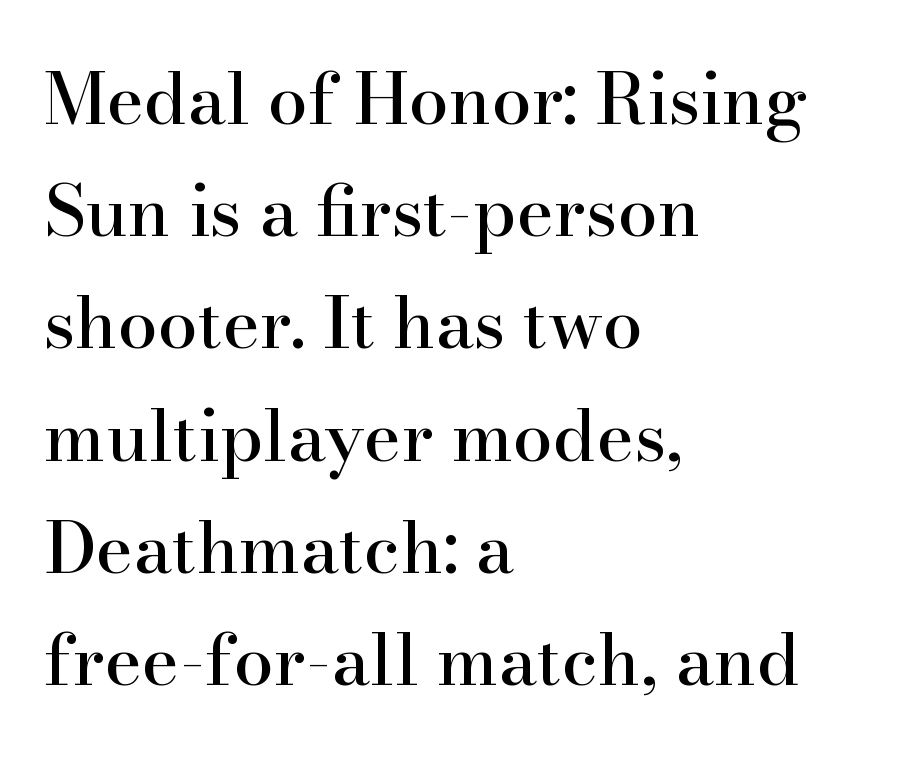
The image shows 71 px serif type, upright; set left-aligned, normal line spacing (1.58x), normal letter spacing, not underlined; high stroke contrast and a small x-height.
